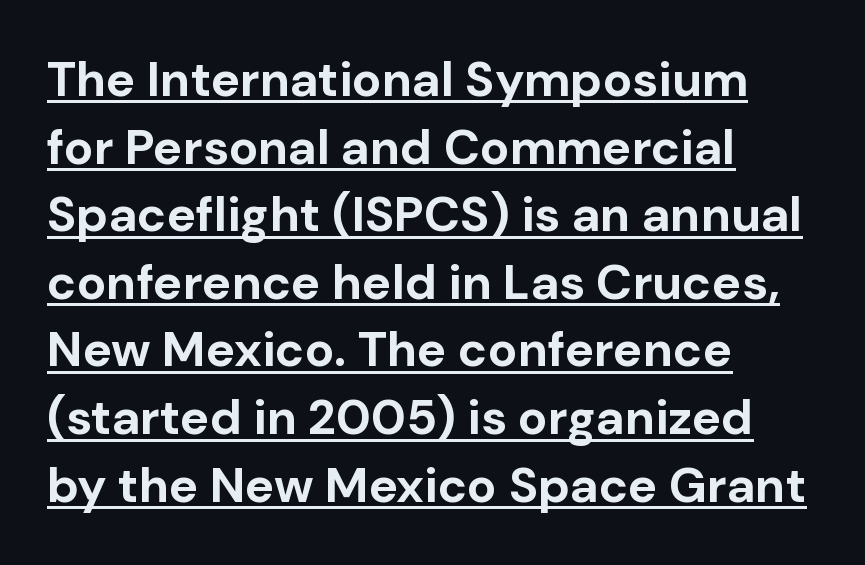
Q: Is the text bold? A: Yes.
Q: Is the text italic (slanted)? A: No, it is upright.
Q: Is the typeface a serif or a sans-serif typeface? A: Sans-serif.
Q: Is the text underlined? A: Yes.
Q: How is the paragraph aligned? A: Left-aligned.
Q: Is the spacing between letters normal or unusually wide? A: Normal.
Q: Is the spacing between lines tight, normal or loose? A: Normal.
Q: Width (condensed, normal, or wide)? A: Normal.
Q: Stroke contrast? A: Low.
Q: x-height? A: Medium.
Q: Monospaced? A: No.
